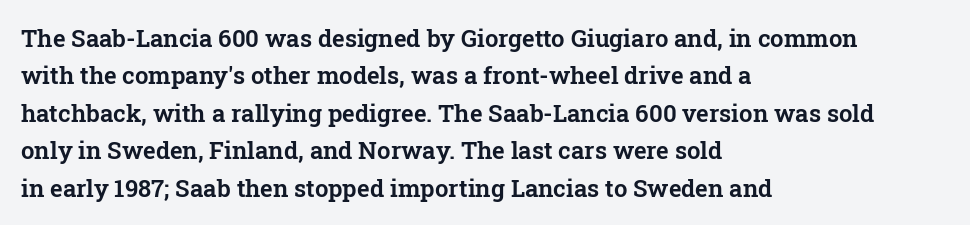
The image shows 24 px text type, upright; set left-aligned, normal line spacing (1.56x), normal letter spacing, not underlined.
